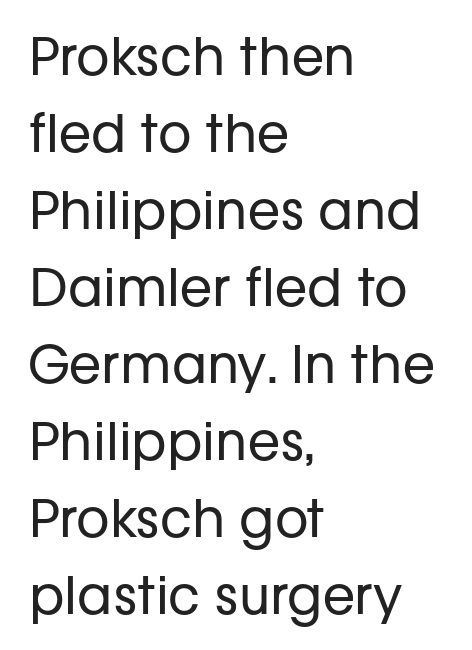
Q: Is the text bold? A: No.
Q: Is the text italic (slanted)? A: No, it is upright.
Q: Is the typeface a serif or a sans-serif typeface? A: Sans-serif.
Q: Is the text underlined? A: No.
Q: How is the paragraph aligned? A: Left-aligned.
Q: Is the spacing between letters normal or unusually wide? A: Normal.
Q: Is the spacing between lines tight, normal or loose? A: Normal.
Q: Width (condensed, normal, or wide)? A: Normal.
Q: Stroke contrast? A: Low.
Q: x-height? A: Medium.
Q: Monospaced? A: No.
